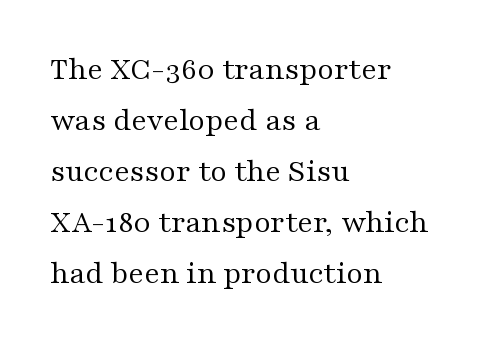
{"serif": "yes", "italic": "no", "bold": "no", "weight": "regular", "width": "wide", "stroke_contrast": "medium", "x_height": "medium", "monospaced": "no", "underline": "no", "align": "left", "line_spacing": "normal", "line_spacing_ratio": 1.59, "letter_spacing": "normal", "letter_spacing_em": 0.0, "glyph_px": 32}
